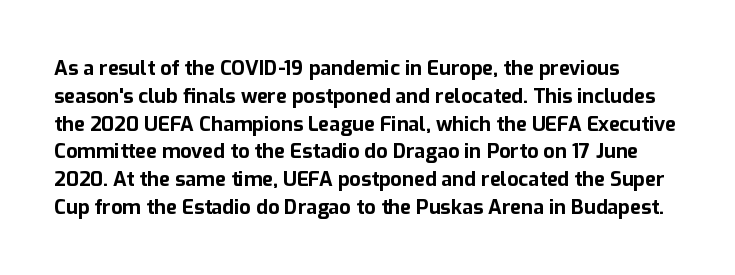
The image shows 20 px bold type, upright; set normal line spacing (1.39x), normal letter spacing, not underlined.
